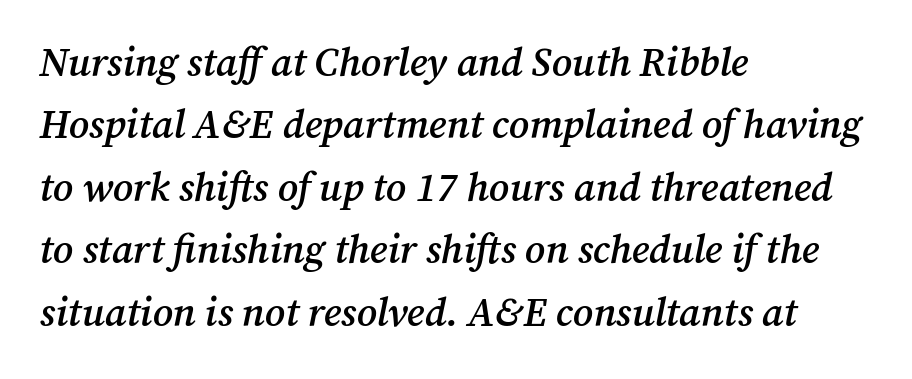
{"serif": "yes", "italic": "yes", "lean": "right", "slant_degrees": 12, "bold": "semi", "weight": "semibold", "width": "normal", "stroke_contrast": "medium", "x_height": "medium", "monospaced": "no", "underline": "no", "align": "left", "line_spacing": "normal", "line_spacing_ratio": 1.56, "letter_spacing": "normal", "letter_spacing_em": 0.0, "glyph_px": 40}
